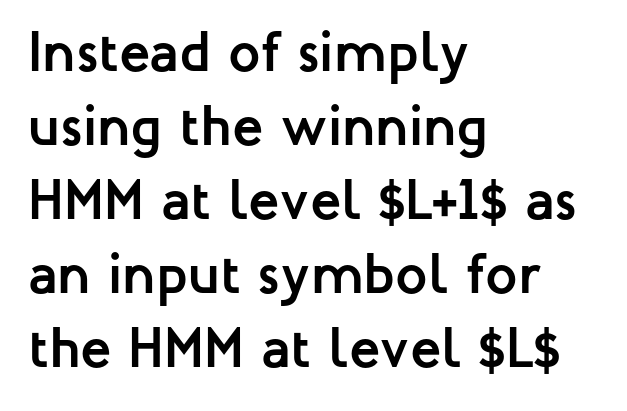
Q: Is the text bold? A: Yes.
Q: Is the text italic (slanted)? A: No, it is upright.
Q: Is the typeface a serif or a sans-serif typeface? A: Sans-serif.
Q: Is the text underlined? A: No.
Q: How is the paragraph aligned? A: Left-aligned.
Q: Is the spacing between letters normal or unusually wide? A: Normal.
Q: Is the spacing between lines tight, normal or loose? A: Normal.
Q: Width (condensed, normal, or wide)? A: Normal.
Q: Stroke contrast? A: Low.
Q: x-height? A: Medium.
Q: Monospaced? A: No.
